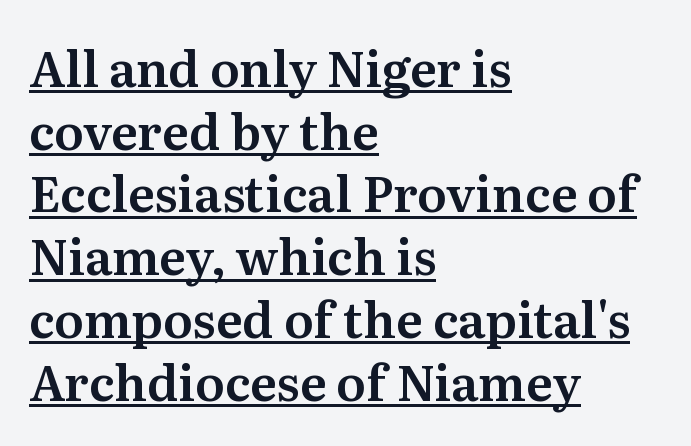
The image shows 49 px serif type, upright; set left-aligned, normal line spacing (1.28x), normal letter spacing, underlined; medium stroke contrast and a medium x-height.
